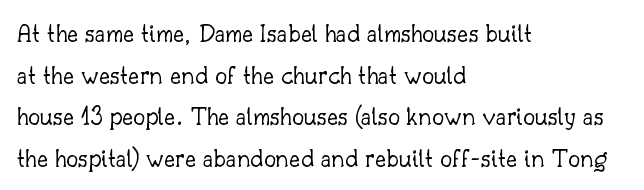
This sample uses an upright cut, with every glyph sitting square on the baseline. Lines of text with bare space underneath. The setting favours the left margin, as ordinary paragraphs usually do. Leading: standard. The typesetting does not lean heavy: it is not bold. You could call the tracking neutral — neither tight nor loose.
